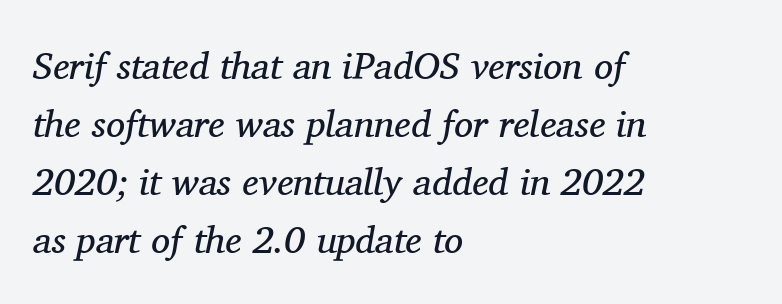
{"serif": "yes", "italic": "yes", "lean": "right", "slant_degrees": 11, "bold": "no", "weight": "regular", "width": "normal", "stroke_contrast": "medium", "x_height": "medium", "monospaced": "no", "underline": "no", "align": "left", "line_spacing": "normal", "line_spacing_ratio": 1.53, "letter_spacing": "normal", "letter_spacing_em": 0.0, "glyph_px": 38}
